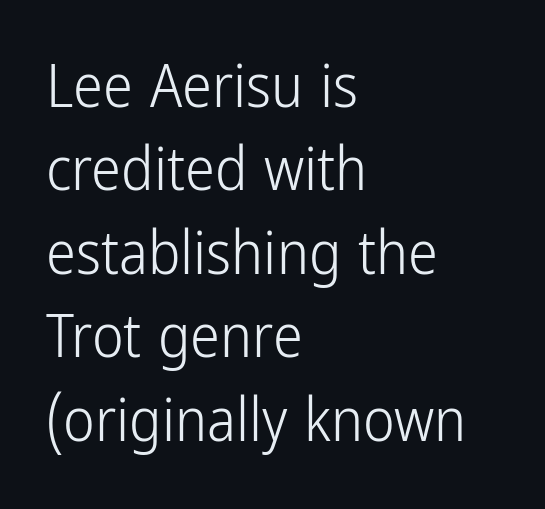
The image shows 60 px light, condensed sans-serif type, upright; set left-aligned, normal line spacing (1.39x), normal letter spacing, not underlined; low stroke contrast and a medium x-height.
